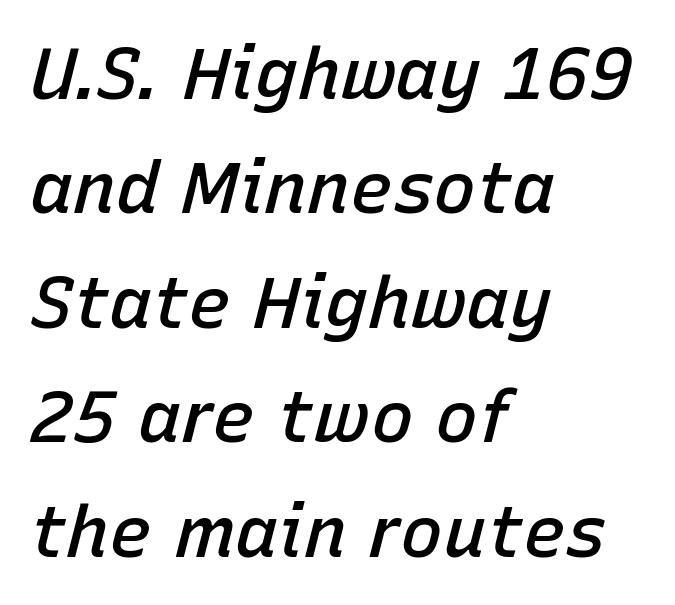
Q: Is the text bold? A: Semi-bold.
Q: Is the text italic (slanted)? A: Yes, it leans right by about 15 degrees.
Q: Is the text underlined? A: No.
Q: How is the paragraph aligned? A: Left-aligned.
Q: Is the spacing between letters normal or unusually wide? A: Normal.
Q: Is the spacing between lines tight, normal or loose? A: Normal.
Q: Width (condensed, normal, or wide)? A: Normal.
Q: Stroke contrast? A: Low.
Q: x-height? A: Medium.
Q: Monospaced? A: No.
